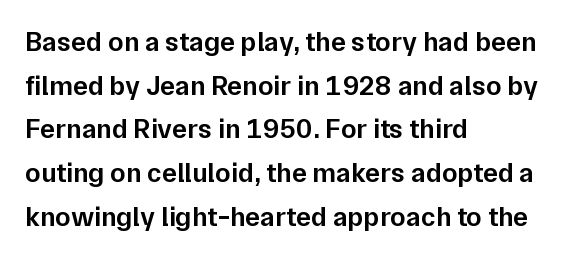
{"serif": "no", "italic": "no", "bold": "semi", "weight": "semibold", "width": "normal", "stroke_contrast": "low", "x_height": "medium", "monospaced": "no", "underline": "no", "align": "left", "line_spacing": "normal", "line_spacing_ratio": 1.56, "letter_spacing": "normal", "letter_spacing_em": 0.0, "glyph_px": 28}
